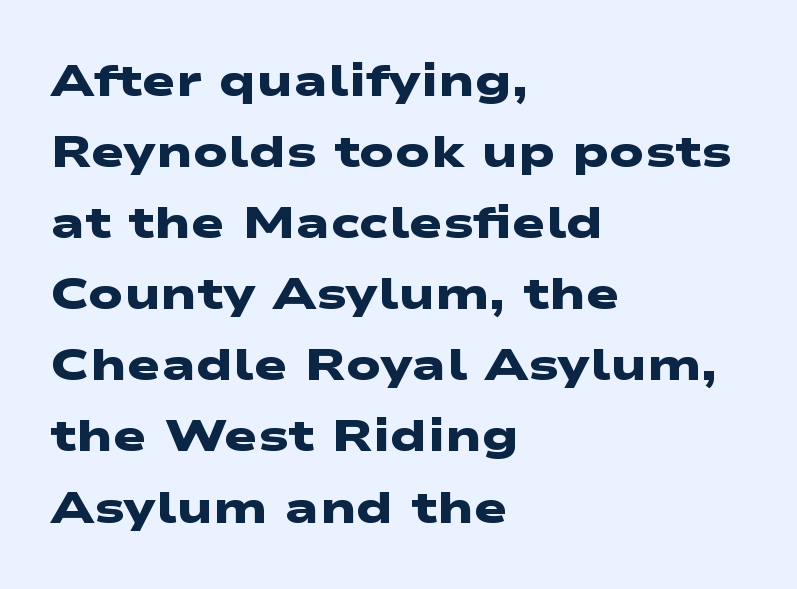
Q: Is the text bold? A: Yes.
Q: Is the typeface a serif or a sans-serif typeface? A: Sans-serif.
Q: Is the text underlined? A: No.
Q: How is the paragraph aligned? A: Left-aligned.
Q: Is the spacing between letters normal or unusually wide? A: Normal.
Q: Is the spacing between lines tight, normal or loose? A: Normal.
Q: Width (condensed, normal, or wide)? A: Wide.
Q: Stroke contrast? A: Low.
Q: x-height? A: Medium.
Q: Monospaced? A: No.
